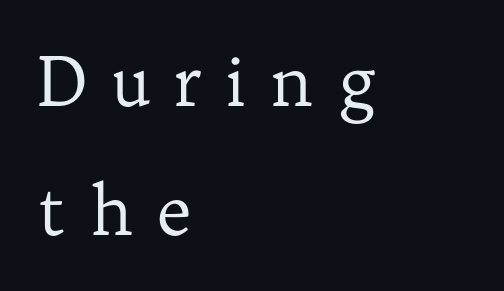
{"serif": "yes", "italic": "no", "bold": "no", "weight": "regular", "width": "normal", "stroke_contrast": "low", "x_height": "medium", "monospaced": "no", "underline": "no", "align": "left", "line_spacing_ratio": 1.89, "letter_spacing": "wide", "letter_spacing_em": 0.33, "glyph_px": 68}
